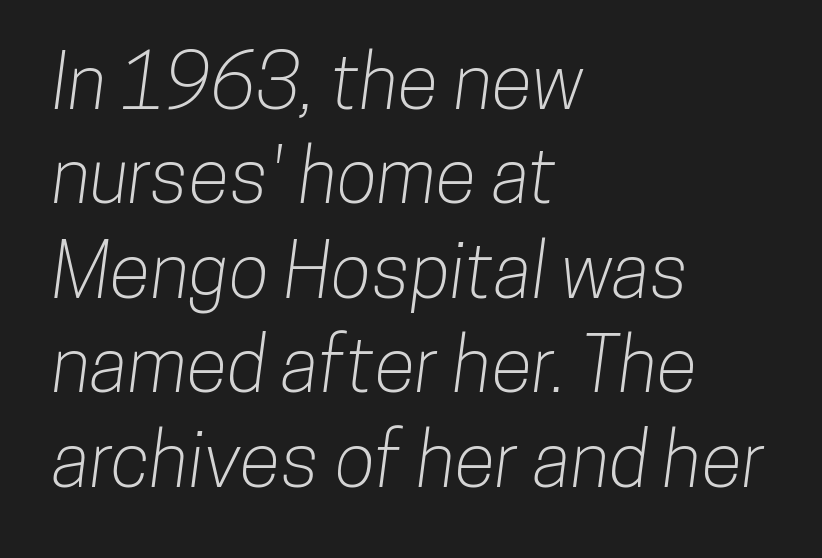
The image shows 75 px condensed sans-serif type; set left-aligned, normal line spacing (1.26x), normal letter spacing, not underlined; low stroke contrast and a medium x-height.
